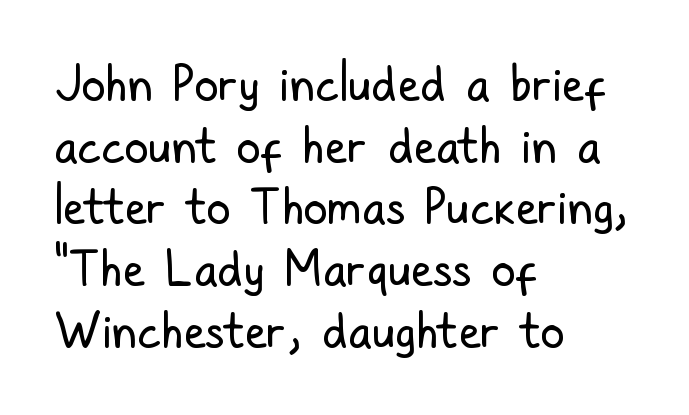
Q: Is the text bold? A: No.
Q: Is the text italic (slanted)? A: No, it is upright.
Q: Is the typeface a serif or a sans-serif typeface? A: Sans-serif.
Q: Is the text underlined? A: No.
Q: How is the paragraph aligned? A: Left-aligned.
Q: Is the spacing between letters normal or unusually wide? A: Normal.
Q: Is the spacing between lines tight, normal or loose? A: Normal.
Q: Width (condensed, normal, or wide)? A: Condensed.
Q: Stroke contrast? A: Low.
Q: x-height? A: Medium.
Q: Monospaced? A: No.
